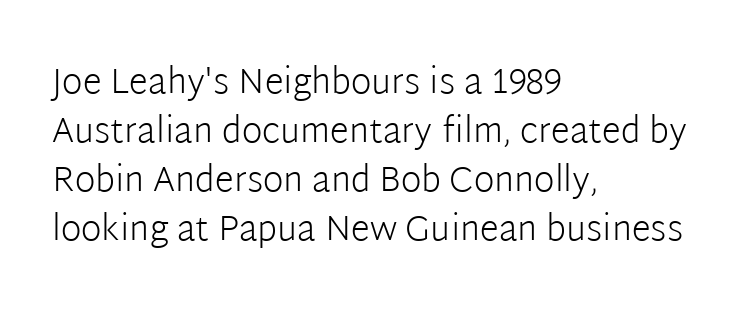
Q: Is the text bold? A: No.
Q: Is the text italic (slanted)? A: No, it is upright.
Q: Is the typeface a serif or a sans-serif typeface? A: Sans-serif.
Q: Is the text underlined? A: No.
Q: How is the paragraph aligned? A: Left-aligned.
Q: Is the spacing between letters normal or unusually wide? A: Normal.
Q: Is the spacing between lines tight, normal or loose? A: Normal.
Q: Width (condensed, normal, or wide)? A: Normal.
Q: Stroke contrast? A: Low.
Q: x-height? A: Medium.
Q: Monospaced? A: No.
